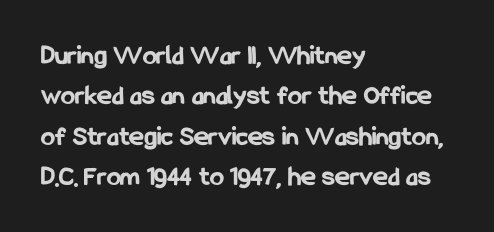
{"serif": "no", "italic": "no", "bold": "yes", "weight": "bold", "width": "condensed", "stroke_contrast": "low", "x_height": "medium", "monospaced": "no", "underline": "no", "align": "left", "line_spacing": "normal", "line_spacing_ratio": 1.44, "letter_spacing": "normal", "letter_spacing_em": 0.0, "glyph_px": 28}
